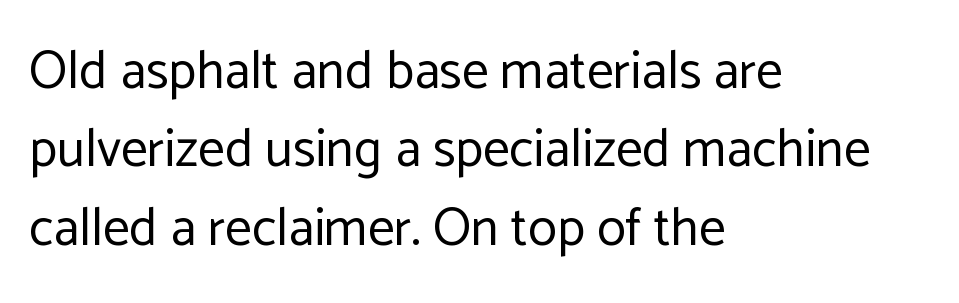
The image shows 53 px regular-weight sans-serif type, upright; set left-aligned, normal line spacing (1.48x), normal letter spacing, not underlined; low stroke contrast and a medium x-height.
